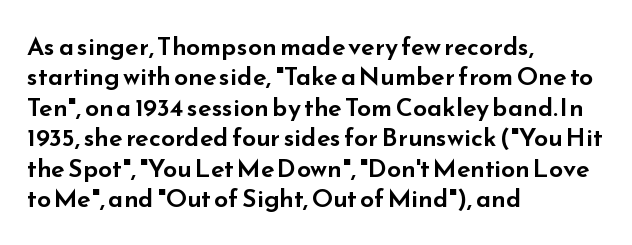
The image shows 25 px text type, upright; set left-aligned, line spacing 1.22x, normal letter spacing, not underlined.
